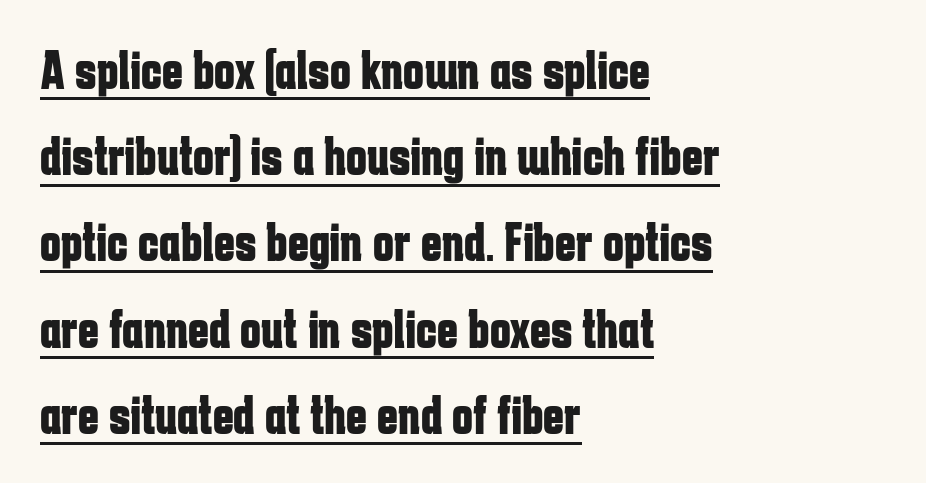
The image shows 56 px bold, condensed sans-serif type, upright; set left-aligned, normal line spacing (1.54x), normal letter spacing, underlined; low stroke contrast and a medium x-height.
